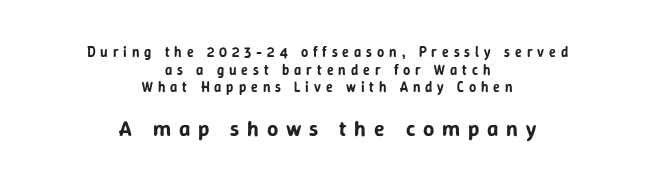
Q: Is the text italic (slanted)? A: No, it is upright.
Q: Is the text underlined? A: No.
Q: How is the paragraph aligned? A: Centered.
Q: Is the spacing between letters normal or unusually wide? A: Unusually wide.
Q: Is the spacing between lines tight, normal or loose? A: Normal.
Q: Which block of text is set in a larger size, the first (top) or the second (bottom)? A: The second (bottom) one.
